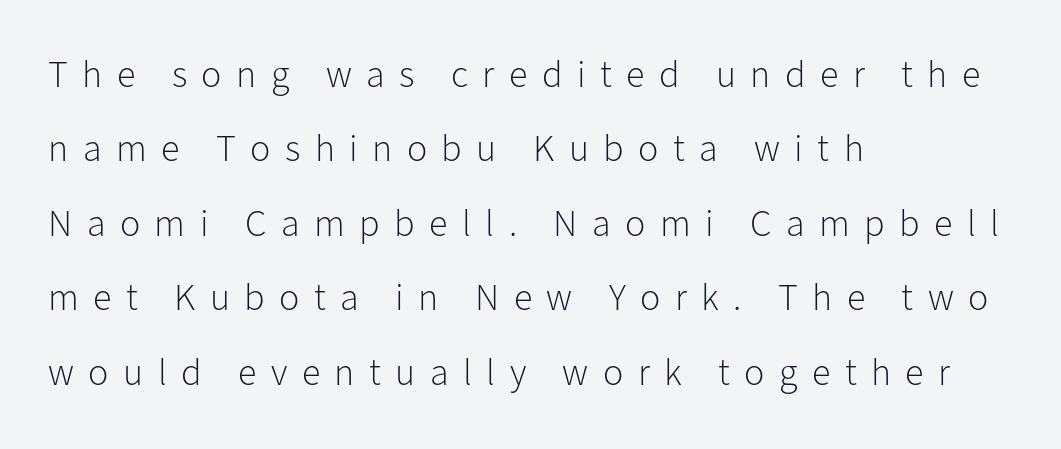
Q: Is the text bold? A: No.
Q: Is the text italic (slanted)? A: No, it is upright.
Q: Is the typeface a serif or a sans-serif typeface? A: Sans-serif.
Q: Is the text underlined? A: No.
Q: How is the paragraph aligned? A: Left-aligned.
Q: Is the spacing between letters normal or unusually wide? A: Unusually wide.
Q: Is the spacing between lines tight, normal or loose? A: Loose.
Q: Width (condensed, normal, or wide)? A: Normal.
Q: Stroke contrast? A: Low.
Q: x-height? A: Medium.
Q: Monospaced? A: No.
